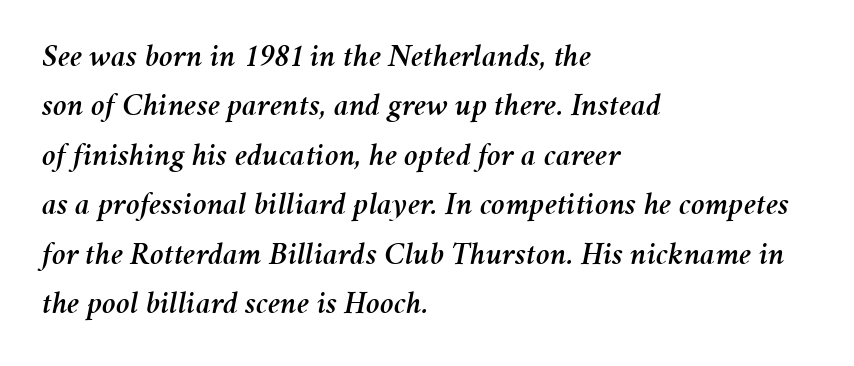
Q: Is the text italic (slanted)? A: Yes, it leans right by about 11 degrees.
Q: Is the text underlined? A: No.
Q: How is the paragraph aligned? A: Left-aligned.
Q: Is the spacing between letters normal or unusually wide? A: Normal.
Q: Is the spacing between lines tight, normal or loose? A: Normal.
Q: Width (condensed, normal, or wide)? A: Normal.
Q: Stroke contrast? A: Medium.
Q: x-height? A: Medium.
Q: Monospaced? A: No.
